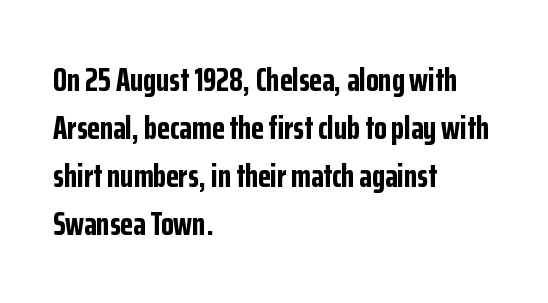
Q: Is the text bold? A: Yes.
Q: Is the text italic (slanted)? A: No, it is upright.
Q: Is the typeface a serif or a sans-serif typeface? A: Sans-serif.
Q: Is the text underlined? A: No.
Q: How is the paragraph aligned? A: Left-aligned.
Q: Is the spacing between letters normal or unusually wide? A: Normal.
Q: Is the spacing between lines tight, normal or loose? A: Normal.
Q: Width (condensed, normal, or wide)? A: Condensed.
Q: Stroke contrast? A: Low.
Q: x-height? A: Medium.
Q: Monospaced? A: No.
